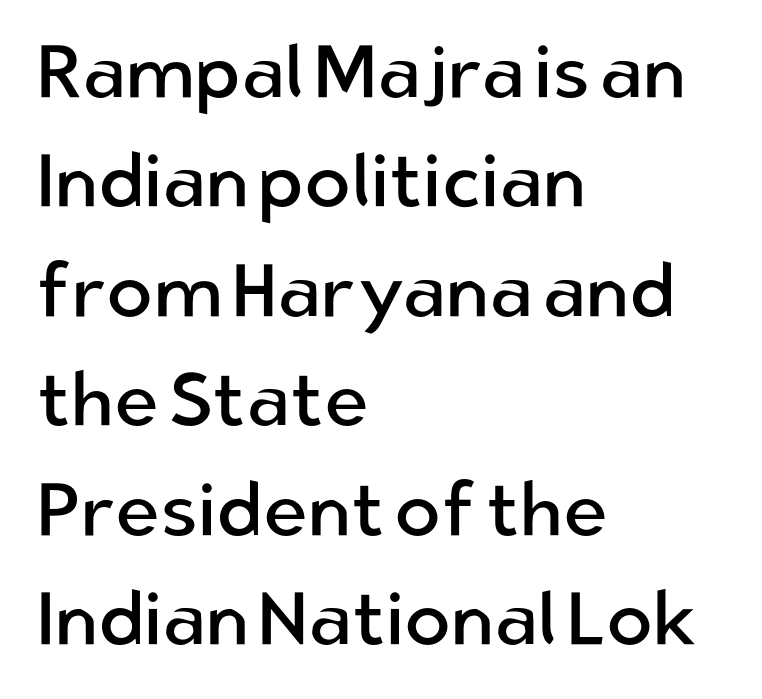
Character widths vary here, with narrow letters taking less room than wide ones. Lines of text with bare space underneath. Honestly, the row spacing looks completely unremarkable. Does extra space separate the letters? No, they use regular spacing.
